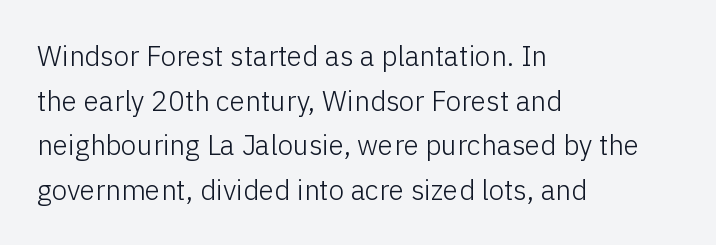
Q: Is the text bold? A: No.
Q: Is the text italic (slanted)? A: No, it is upright.
Q: Is the typeface a serif or a sans-serif typeface? A: Sans-serif.
Q: Is the text underlined? A: No.
Q: How is the paragraph aligned? A: Left-aligned.
Q: Is the spacing between letters normal or unusually wide? A: Normal.
Q: Is the spacing between lines tight, normal or loose? A: Normal.
Q: Width (condensed, normal, or wide)? A: Normal.
Q: Stroke contrast? A: Low.
Q: x-height? A: Medium.
Q: Monospaced? A: No.
